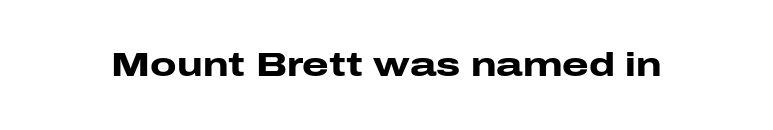
Q: Is the text bold? A: Yes.
Q: Is the text italic (slanted)? A: No, it is upright.
Q: Is the typeface a serif or a sans-serif typeface? A: Sans-serif.
Q: Is the text underlined? A: No.
Q: Is the spacing between letters normal or unusually wide? A: Normal.
Q: Width (condensed, normal, or wide)? A: Wide.
Q: Stroke contrast? A: Low.
Q: x-height? A: Medium.
Q: Monospaced? A: No.
